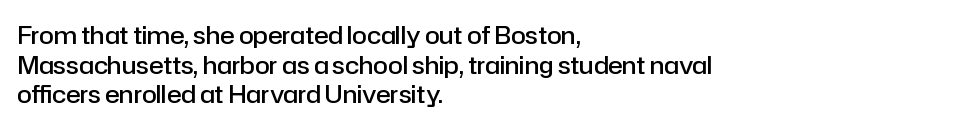
{"italic": "no", "bold": "semi", "underline": "no", "align": "left", "line_spacing_ratio": 1.23, "letter_spacing": "normal", "letter_spacing_em": 0.0, "glyph_px": 24}
